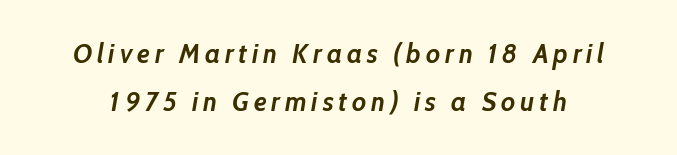
The image shows 27 px bold type, italic (leaning right); set line spacing 1.79x, not underlined.
